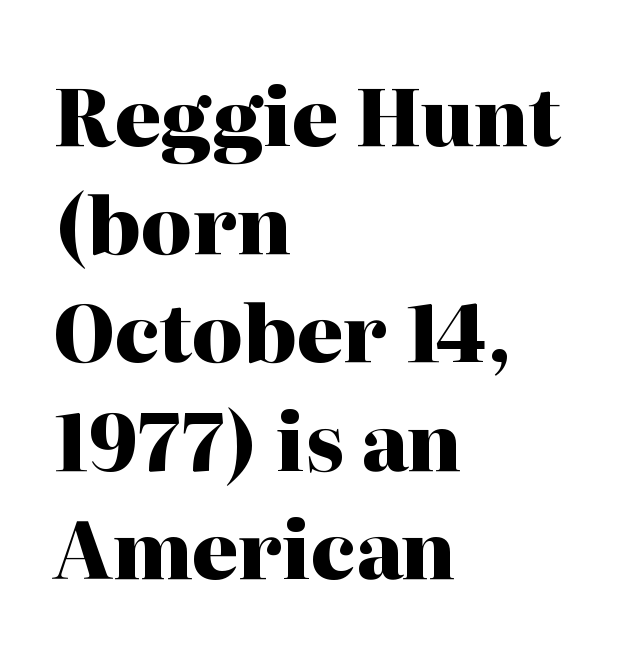
Letterform terminals end in serifs throughout the passage. The letters advance in unequal steps, a hallmark of proportional type. This rendering leaves character spacing at its baseline value. What's the leading like? Ordinary, nothing unusual.
